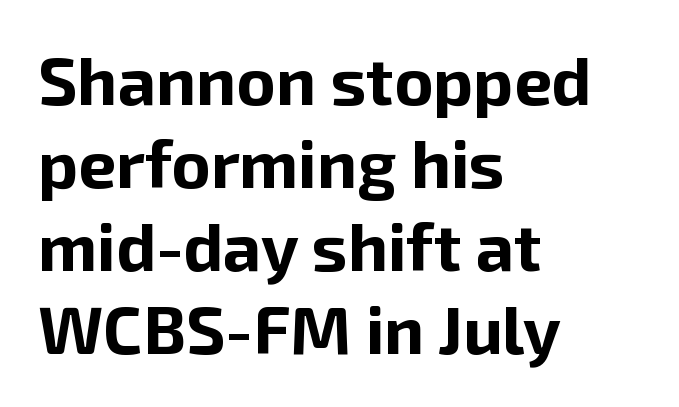
The image shows 67 px bold sans-serif type, upright; set left-aligned, line spacing 1.24x, normal letter spacing, not underlined; low stroke contrast and a medium x-height.
